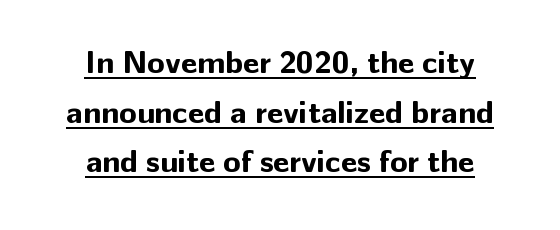
Q: Is the text bold? A: Yes.
Q: Is the text italic (slanted)? A: No, it is upright.
Q: Is the typeface a serif or a sans-serif typeface? A: Sans-serif.
Q: Is the text underlined? A: Yes.
Q: How is the paragraph aligned? A: Centered.
Q: Is the spacing between letters normal or unusually wide? A: Normal.
Q: Is the spacing between lines tight, normal or loose? A: Normal.
Q: Width (condensed, normal, or wide)? A: Normal.
Q: Stroke contrast? A: Low.
Q: x-height? A: Medium.
Q: Monospaced? A: No.
